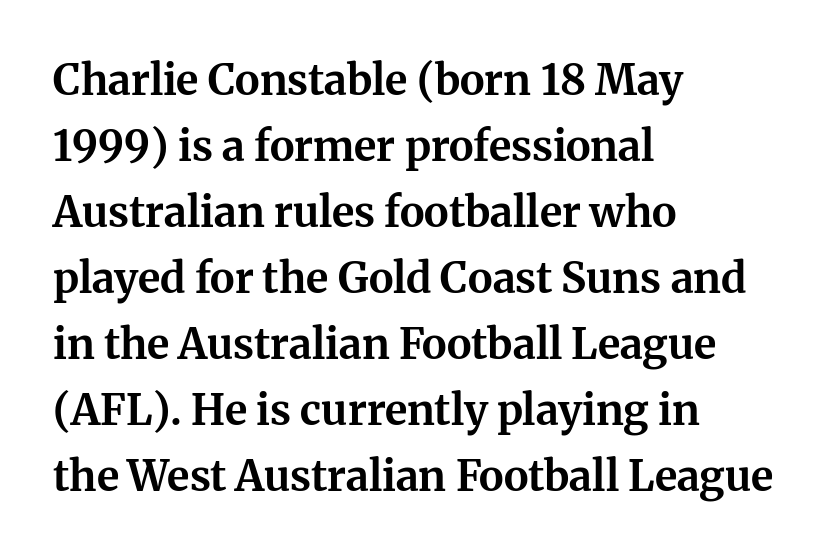
The image shows 42 px bold serif type, upright; set left-aligned, normal line spacing (1.57x), normal letter spacing, not underlined; medium stroke contrast and a medium x-height.
